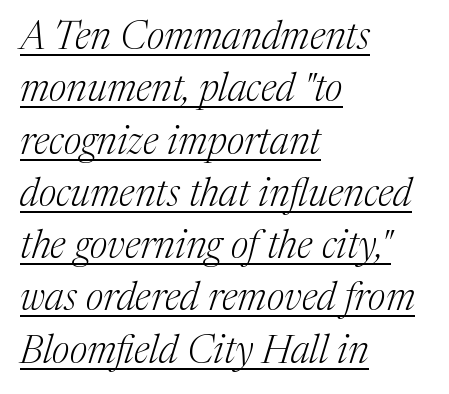
Characters follow at the spacing the type designer built in. The lines sit at an ordinary, default distance from one another. Typographically, this falls in the serif category. This sample has the flowing, uneven cadence of proportional lettering. The weight tops out at a normal text grade.
